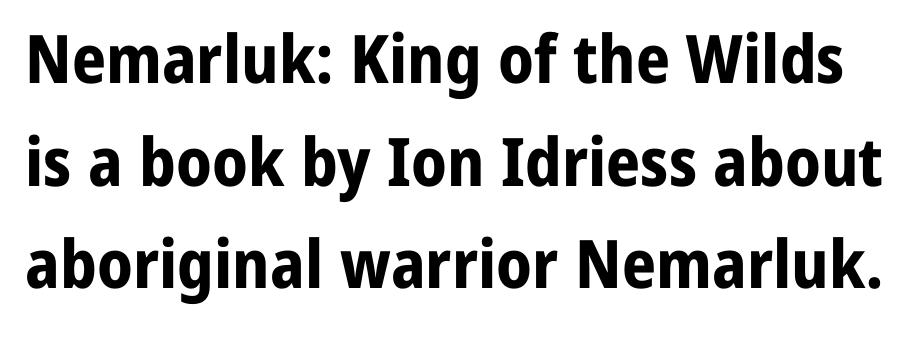
This sample has the flowing, uneven cadence of proportional lettering. Each row of text sits above clean, open space. The rendering keeps characters at their native spacing. The passage shown is typeset with a sans-serif family. The leading is moderate, giving the passage an even texture.
